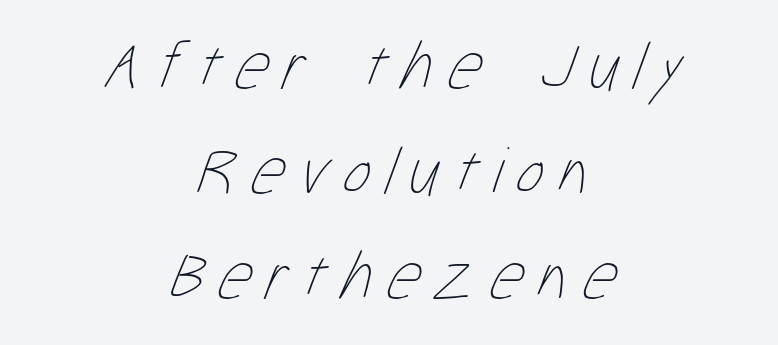
Each word looks stretched out because of the extra space between its letters. Just letters on the line, the space beneath them empty. Summary of vertical rhythm: regular, with standard interline spacing. Both edges are ragged and mirror each other, which tells us the setting is centered.
